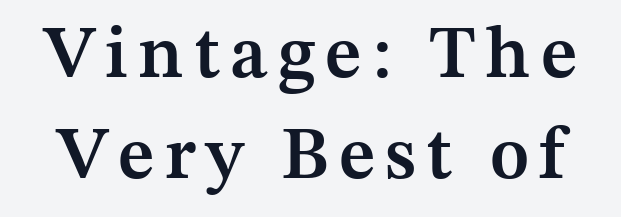
Q: Is the text bold? A: Semi-bold.
Q: Is the text italic (slanted)? A: No, it is upright.
Q: Is the typeface a serif or a sans-serif typeface? A: Serif.
Q: Is the text underlined? A: No.
Q: Is the spacing between lines tight, normal or loose? A: Normal.
Q: Width (condensed, normal, or wide)? A: Normal.
Q: Stroke contrast? A: Medium.
Q: x-height? A: Medium.
Q: Monospaced? A: No.
